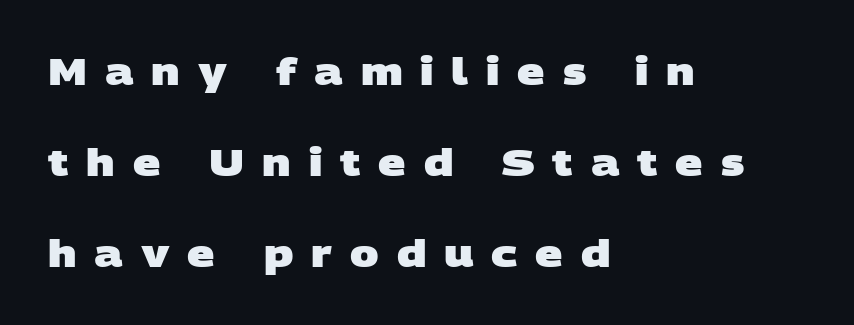
The type is letterspaced generously, with wide tracking. The zone under the glyphs is completely vacant. Each letter keeps its own natural width here, so spacing adapts to shape. Grotesque or geometric, the face here clearly has no serifs. The typesetter chose a ragged-right arrangement here.
